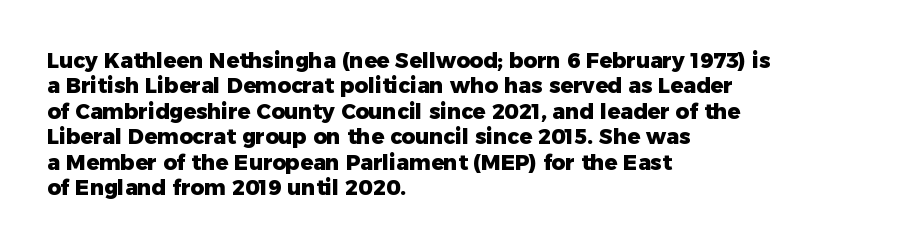
The image shows 21 px bold type, upright; set left-aligned, line spacing 1.21x, normal letter spacing, not underlined.
